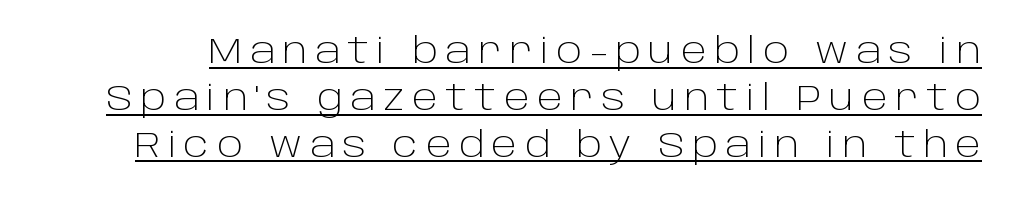
The image shows 35 px light sans-serif type, upright; set normal line spacing (1.34x), unusually wide letter spacing (+0.21 em), underlined; low stroke contrast and a large x-height.
